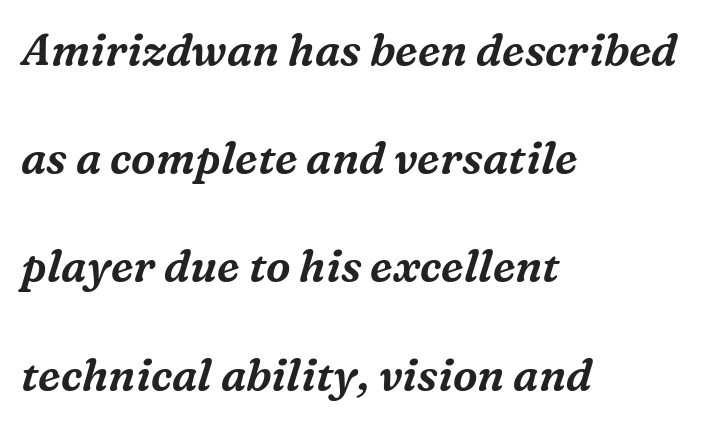
{"serif": "yes", "italic": "yes", "lean": "right", "slant_degrees": 16, "width": "normal", "stroke_contrast": "medium", "x_height": "medium", "monospaced": "no", "underline": "no", "align": "left", "line_spacing": "loose", "line_spacing_ratio": 2.46, "letter_spacing": "normal", "letter_spacing_em": 0.0, "glyph_px": 44}
